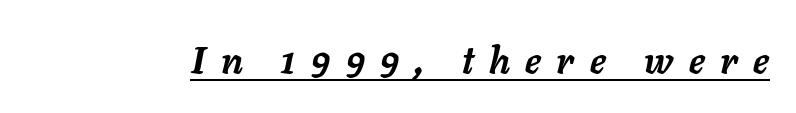
The image shows 37 px semibold type, italic (leaning right); set unusually wide letter spacing (+0.42 em), underlined; low stroke contrast and a medium x-height.
